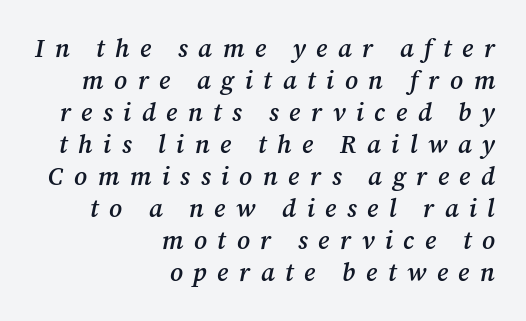
The image shows 25 px text type, italic (leaning right); set right-aligned, normal line spacing (1.28x), unusually wide letter spacing (+0.42 em), not underlined.
